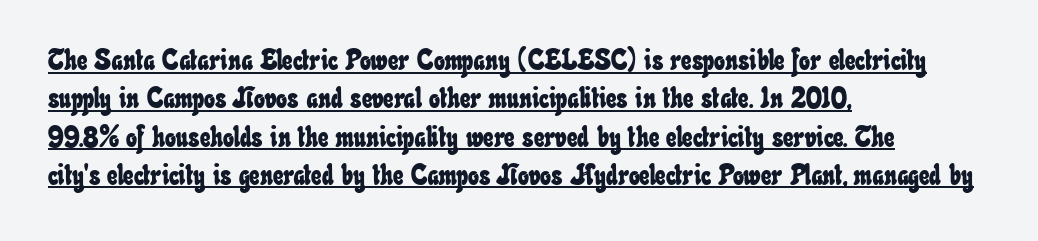
Q: Is the text underlined? A: Yes.
Q: How is the paragraph aligned? A: Left-aligned.
Q: Is the spacing between letters normal or unusually wide? A: Normal.
Q: Is the spacing between lines tight, normal or loose? A: Normal.
Q: Width (condensed, normal, or wide)? A: Condensed.
Q: Stroke contrast? A: Low.
Q: x-height? A: Small.
Q: Monospaced? A: No.
